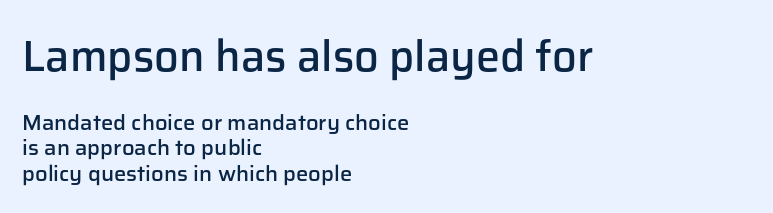
{"serif": "no", "italic": "no", "bold": "semi", "weight": "semibold", "width": "normal", "stroke_contrast": "low", "x_height": "medium", "monospaced": "no", "underline": "no", "align": "left", "line_spacing": "tight", "line_spacing_ratio": 1.14, "letter_spacing": "normal", "letter_spacing_em": 0.0, "larger_block": "first", "size_ratio": 1.95, "glyph_px": 43}
